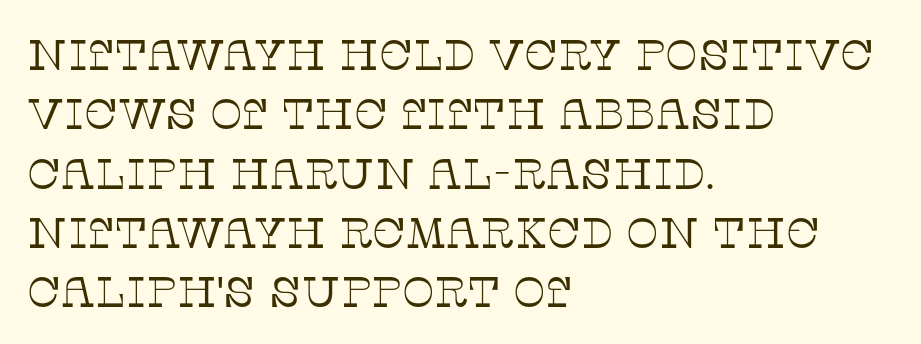
{"serif": "yes", "italic": "no", "bold": "no", "weight": "thin", "width": "normal", "stroke_contrast": "low", "x_height": "large", "monospaced": "no", "underline": "no", "align": "left", "line_spacing": "normal", "line_spacing_ratio": 1.38, "letter_spacing": "normal", "letter_spacing_em": 0.0, "glyph_px": 43}
